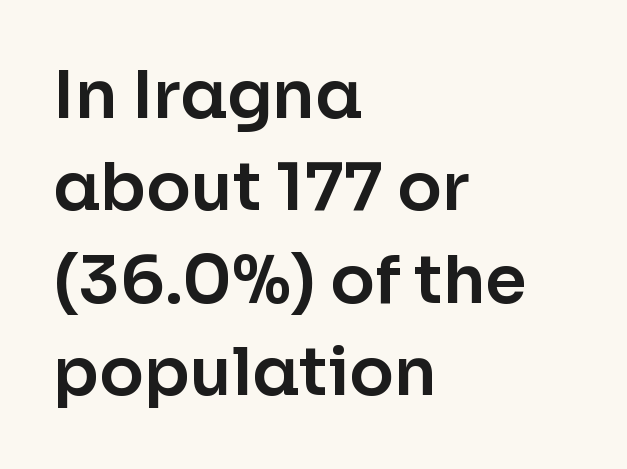
Standard letterfit; no display-style spreading of the glyphs. Descenders hang freely into open space. Leading: standard. The paragraph has a hard left edge and a soft right edge.
